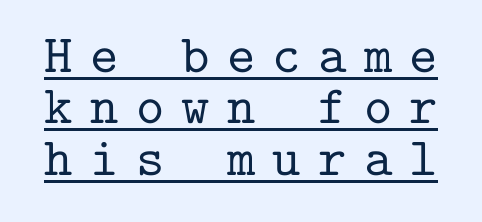
{"serif": "yes", "italic": "no", "width": "normal", "stroke_contrast": "low", "x_height": "medium", "monospaced": "yes", "underline": "yes", "line_spacing": "tight", "line_spacing_ratio": 0.95, "letter_spacing": "wide", "letter_spacing_em": 0.32, "glyph_px": 54}
